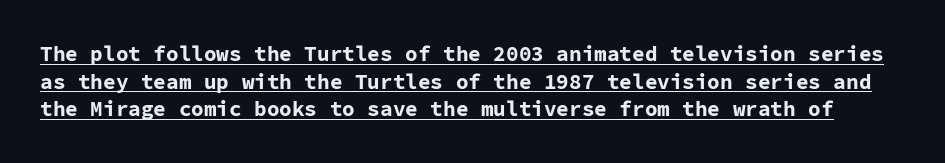
{"italic": "no", "bold": "yes", "underline": "yes", "line_spacing": "normal", "line_spacing_ratio": 1.32, "letter_spacing": "normal", "letter_spacing_em": 0.0, "glyph_px": 21}
